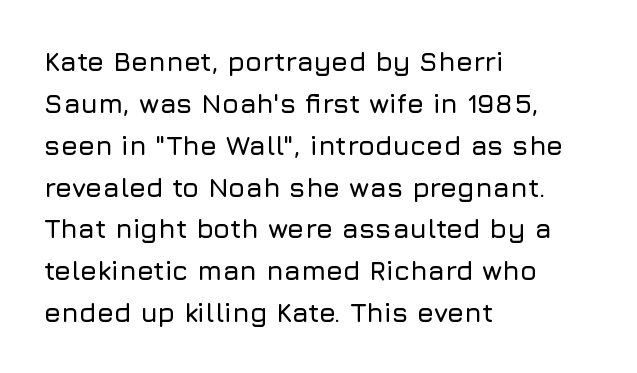
{"italic": "no", "underline": "no", "align": "left", "line_spacing": "normal", "line_spacing_ratio": 1.55, "letter_spacing": "normal", "letter_spacing_em": 0.0, "glyph_px": 27}
